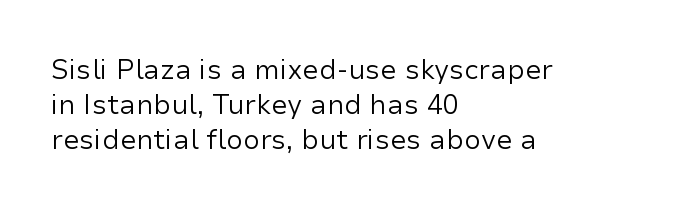
Style check: upright. Plain, unruled lines of type. The paragraph has a hard left edge and a soft right edge. This rendering leaves character spacing at its baseline value. A typesetter would call this leading conventional body-copy spacing. These glyphs show unthickened strokes, regular width or finer.
